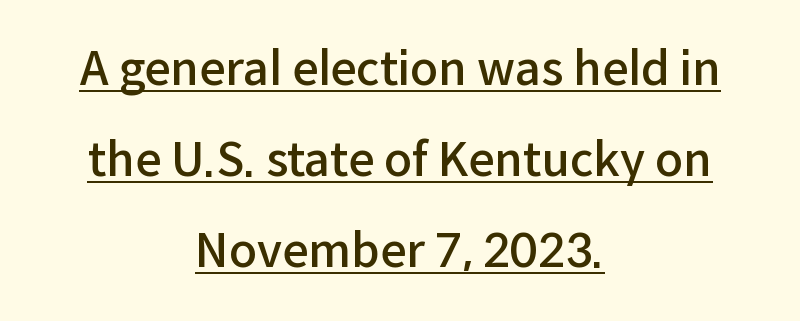
The paragraph shown floats in the horizontal middle. Stems and bowls a touch heavier than normal — semibold. Vertical strokes here are truly vertical. Default kerning and tracking; the words read as compact shapes. Caption: lettering with a line underneath. Varying glyph widths throughout — classic text-font behaviour.
